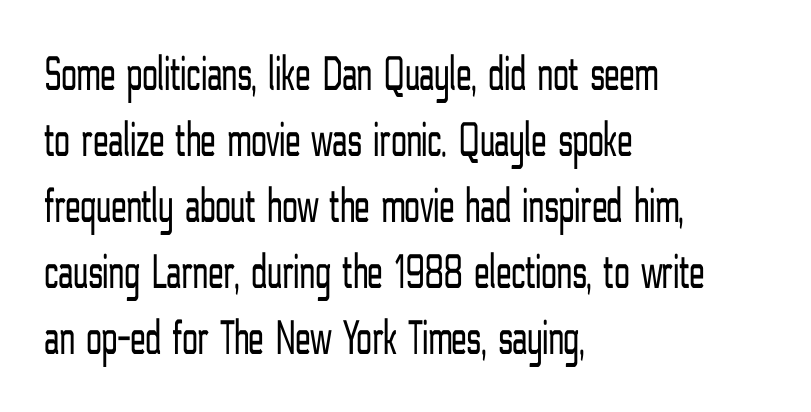
{"serif": "no", "italic": "no", "bold": "no", "weight": "light", "width": "condensed", "stroke_contrast": "low", "x_height": "medium", "monospaced": "no", "underline": "no", "align": "left", "line_spacing": "normal", "line_spacing_ratio": 1.32, "letter_spacing": "normal", "letter_spacing_em": 0.0, "glyph_px": 50}
